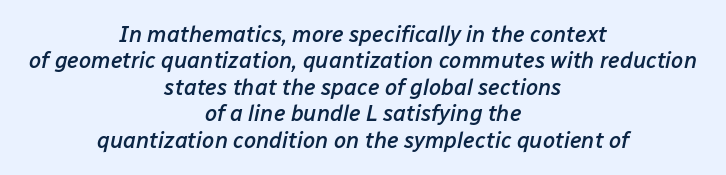
{"italic": "yes", "lean": "right", "slant_degrees": 12, "bold": "semi", "underline": "no", "align": "center", "line_spacing_ratio": 1.2, "letter_spacing": "normal", "letter_spacing_em": 0.0, "glyph_px": 22}
